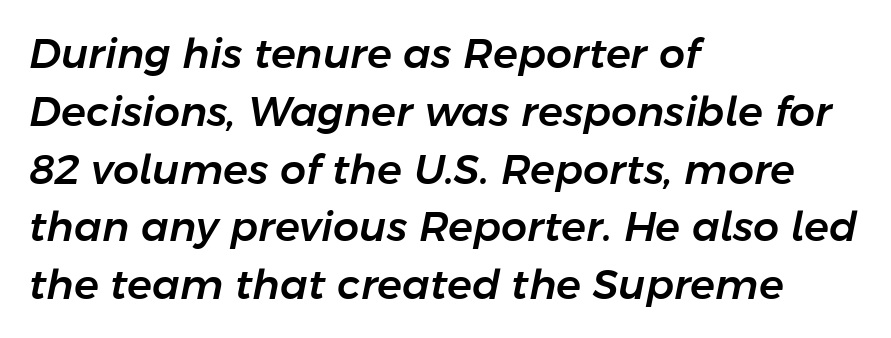
The image shows 41 px text type, italic (leaning right); set left-aligned, normal line spacing (1.41x), normal letter spacing, not underlined; low stroke contrast and a medium x-height.
